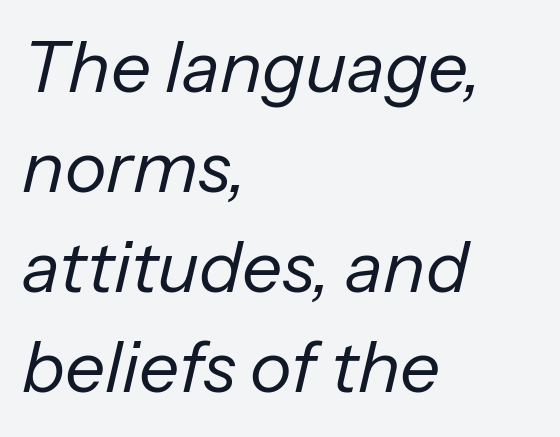
Q: Is the text bold? A: No.
Q: Is the text italic (slanted)? A: Yes, it leans right by about 13 degrees.
Q: Is the text underlined? A: No.
Q: How is the paragraph aligned? A: Left-aligned.
Q: Is the spacing between letters normal or unusually wide? A: Normal.
Q: Is the spacing between lines tight, normal or loose? A: Normal.
Q: Width (condensed, normal, or wide)? A: Normal.
Q: Stroke contrast? A: Low.
Q: x-height? A: Medium.
Q: Monospaced? A: No.
